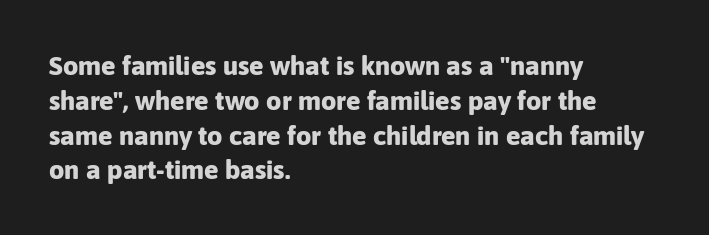
Q: Is the text bold? A: Yes.
Q: Is the text italic (slanted)? A: No, it is upright.
Q: Is the text underlined? A: No.
Q: How is the paragraph aligned? A: Left-aligned.
Q: Is the spacing between letters normal or unusually wide? A: Normal.
Q: Is the spacing between lines tight, normal or loose? A: Normal.
